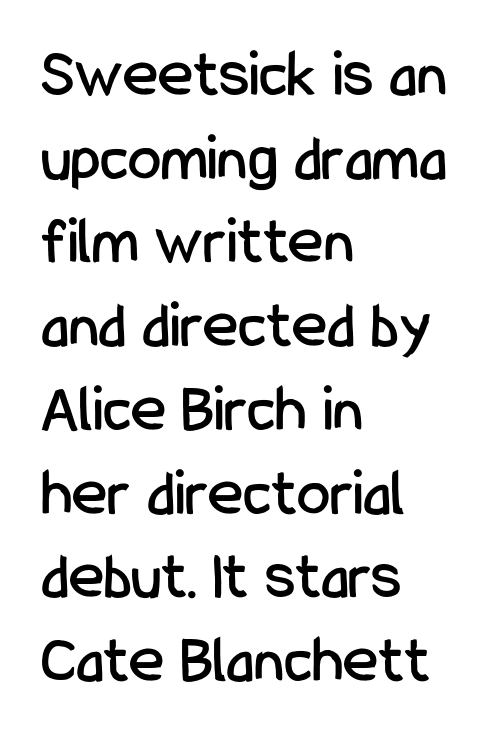
{"serif": "no", "italic": "no", "width": "condensed", "stroke_contrast": "low", "x_height": "medium", "monospaced": "no", "underline": "no", "align": "left", "line_spacing": "normal", "line_spacing_ratio": 1.25, "letter_spacing": "normal", "letter_spacing_em": 0.0, "glyph_px": 67}
